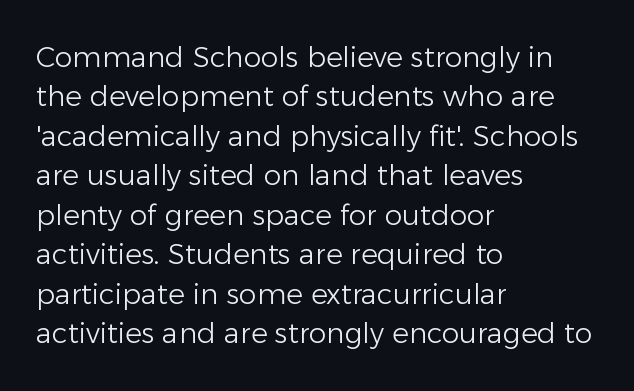
{"serif": "no", "italic": "no", "bold": "no", "weight": "light", "width": "normal", "stroke_contrast": "low", "x_height": "medium", "monospaced": "no", "underline": "no", "align": "left", "line_spacing": "normal", "line_spacing_ratio": 1.41, "letter_spacing": "normal", "letter_spacing_em": 0.0, "glyph_px": 28}
